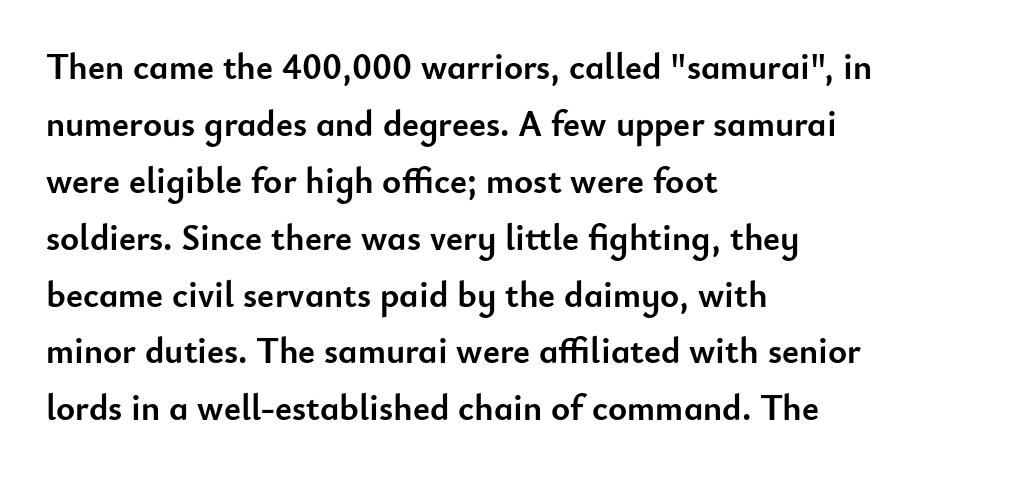
The image shows 36 px semibold sans-serif type, upright; set left-aligned, normal line spacing (1.58x), normal letter spacing, not underlined; low stroke contrast and a small x-height.
